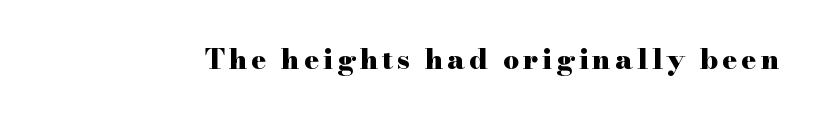
Q: Is the text bold? A: Yes.
Q: Is the text italic (slanted)? A: No, it is upright.
Q: Is the typeface a serif or a sans-serif typeface? A: Serif.
Q: Is the text underlined? A: No.
Q: Width (condensed, normal, or wide)? A: Wide.
Q: Stroke contrast? A: High.
Q: x-height? A: Small.
Q: Monospaced? A: No.
